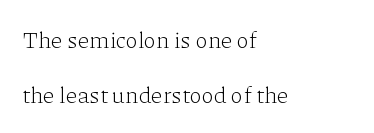
{"italic": "no", "bold": "no", "underline": "no", "align": "left", "line_spacing": "loose", "line_spacing_ratio": 2.38, "letter_spacing": "normal", "letter_spacing_em": 0.0, "glyph_px": 23}
